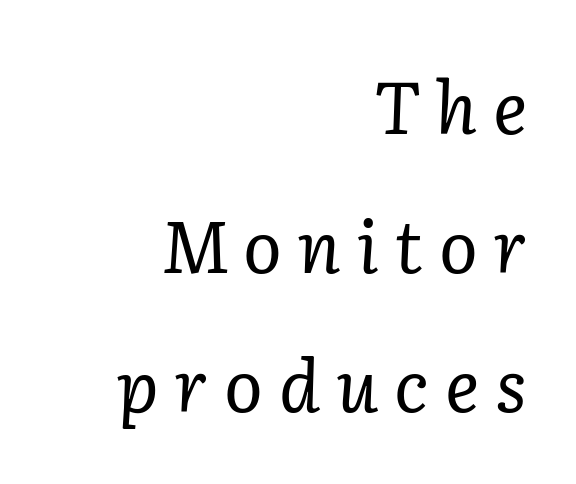
{"serif": "yes", "italic": "yes", "lean": "right", "slant_degrees": 2, "bold": "no", "weight": "regular", "width": "normal", "stroke_contrast": "low", "x_height": "medium", "monospaced": "no", "underline": "no", "align": "right", "line_spacing": "loose", "line_spacing_ratio": 1.93, "letter_spacing": "wide", "letter_spacing_em": 0.22, "glyph_px": 72}
